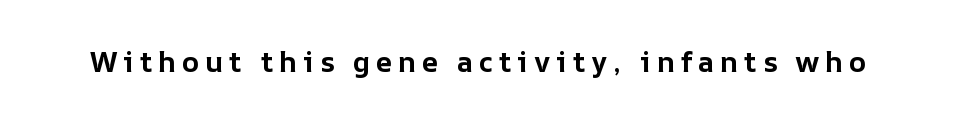
The image shows 29 px bold type, upright; set not underlined; low stroke contrast and a medium x-height.
